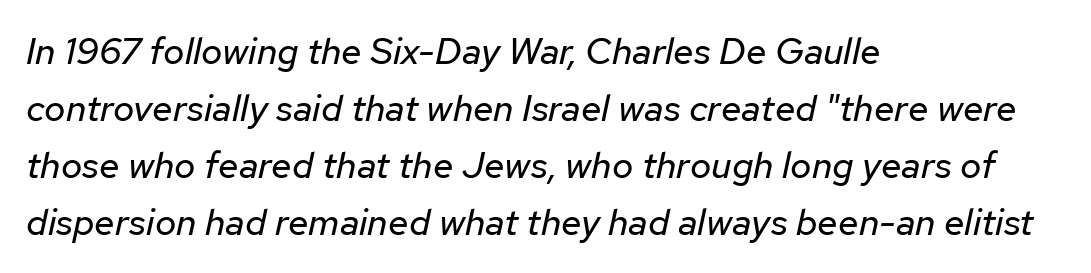
The image shows 37 px regular-weight type, italic (leaning right); set left-aligned, normal line spacing (1.54x), normal letter spacing, not underlined; low stroke contrast and a medium x-height.
